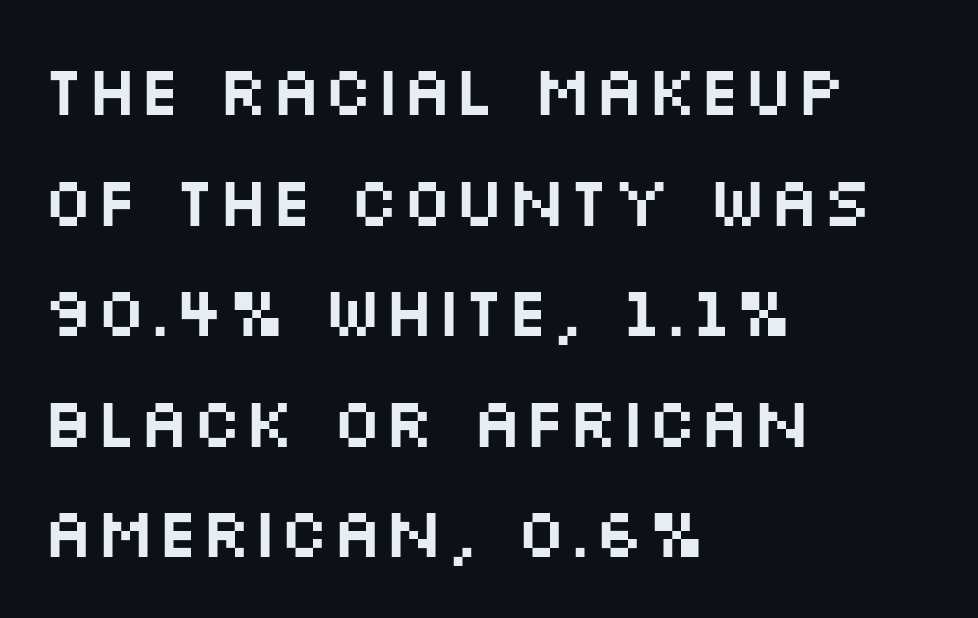
The image shows 70 px wide sans-serif type, upright; set left-aligned, normal line spacing (1.58x), normal letter spacing, not underlined; medium stroke contrast and a large x-height.
